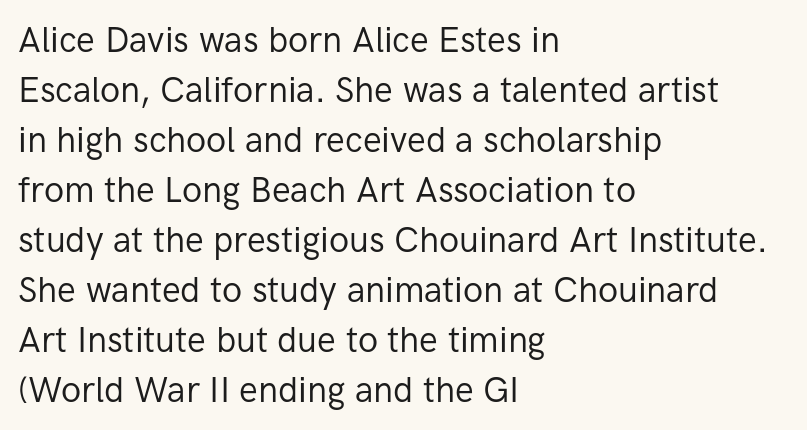
The image shows 35 px regular-weight sans-serif type, upright; set left-aligned, normal line spacing (1.43x), normal letter spacing, not underlined; low stroke contrast and a medium x-height.
